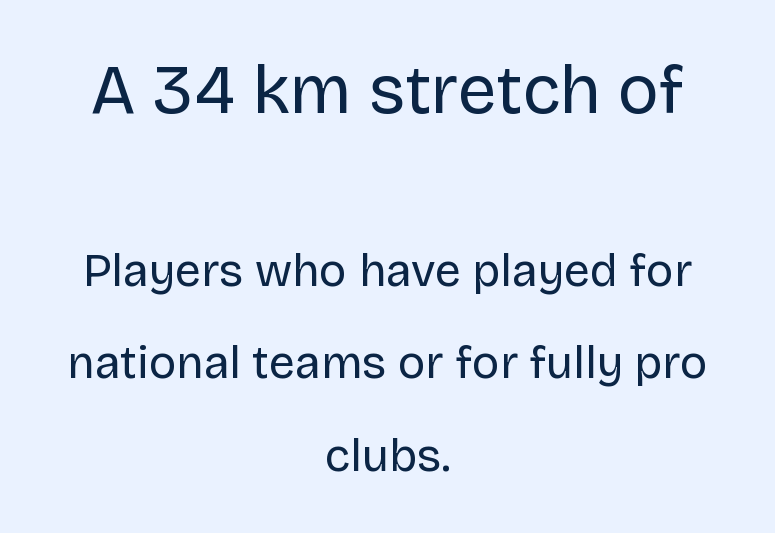
Unlike italic type, these characters show no tilt at all. Bigger letters appear in the top chunk; the bottom chunk is reduced. In CSS terms this would be text-align: center. Nothing sits at the stroke ends, so this counts as sans-serif.
